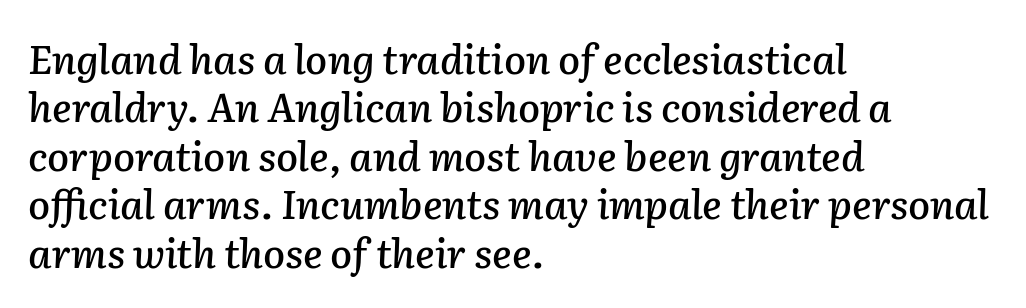
Q: Is the text italic (slanted)? A: Yes, it leans right by about 2 degrees.
Q: Is the text underlined? A: No.
Q: How is the paragraph aligned? A: Left-aligned.
Q: Is the spacing between letters normal or unusually wide? A: Normal.
Q: Width (condensed, normal, or wide)? A: Normal.
Q: Stroke contrast? A: Low.
Q: x-height? A: Medium.
Q: Monospaced? A: No.
